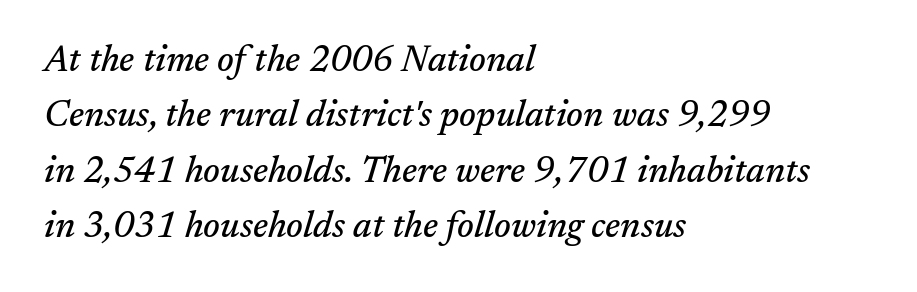
The image shows 36 px serif type, italic (leaning right); set left-aligned, normal line spacing (1.54x), normal letter spacing, not underlined; medium stroke contrast and a medium x-height.
